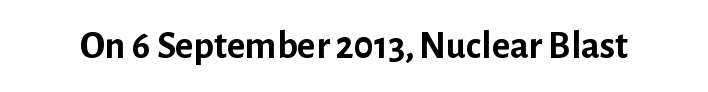
Note the varied advance widths — an 'i' is clearly narrower than an 'm'. Classification — sans serif. The lettering stays uniformly vertical, giving the passage a roman look. Descenders hang freely into open space.
